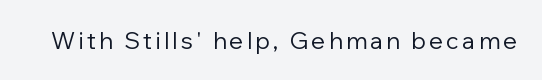
{"italic": "no", "bold": "no", "underline": "no", "glyph_px": 23}
